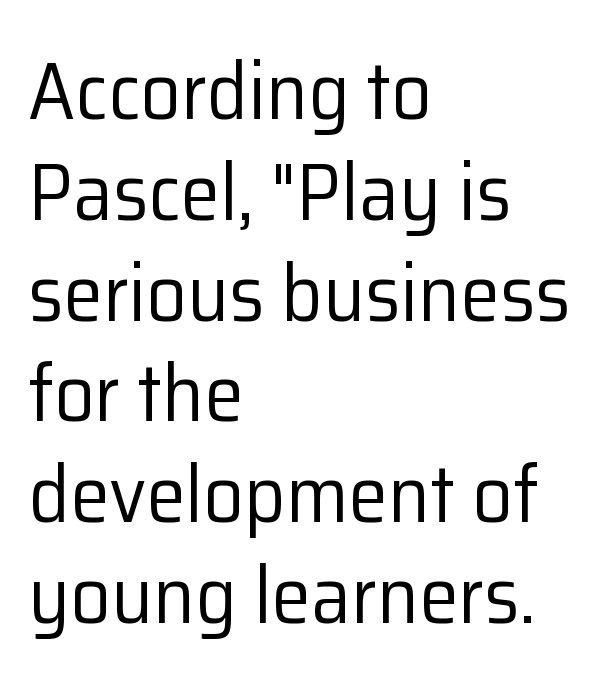
The image shows 80 px regular-weight sans-serif type, upright; set left-aligned, normal line spacing (1.26x), normal letter spacing, not underlined; low stroke contrast and a medium x-height.
